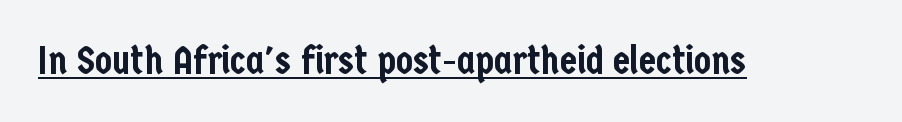
The image shows 39 px condensed sans-serif type, upright; set normal letter spacing, underlined; low stroke contrast and a medium x-height.
